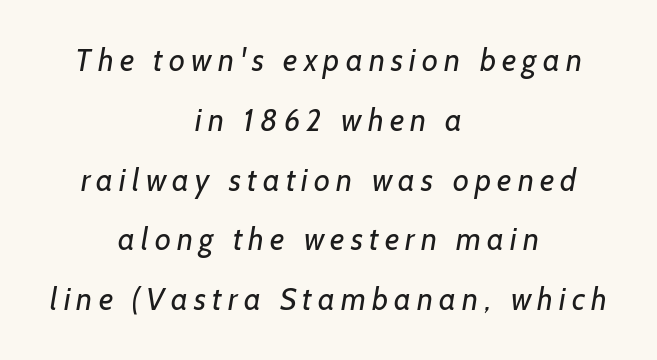
The image shows 31 px regular-weight sans-serif type; set centered, loose line spacing (1.93x), unusually wide letter spacing (+0.2 em), not underlined; low stroke contrast and a medium x-height.
